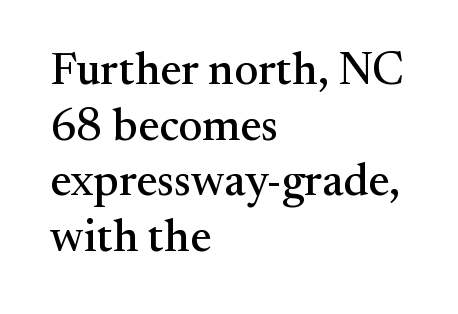
{"serif": "yes", "italic": "no", "width": "normal", "stroke_contrast": "medium", "x_height": "small", "monospaced": "no", "underline": "no", "align": "left", "line_spacing_ratio": 1.21, "letter_spacing": "normal", "letter_spacing_em": 0.0, "glyph_px": 46}
